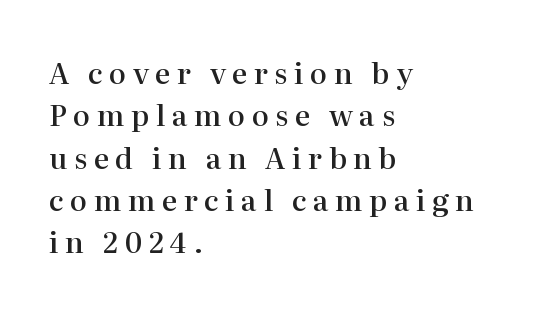
This is roman type, the default non-slanted kind. Regular leading. The paragraph has a hard left edge and a soft right edge. These lines are rendered in a variable-pitch font. Honestly, the letter spacing is so wide it's the main thing you notice. Every letter is mildly thick-stroked: semibold rather than bold.
